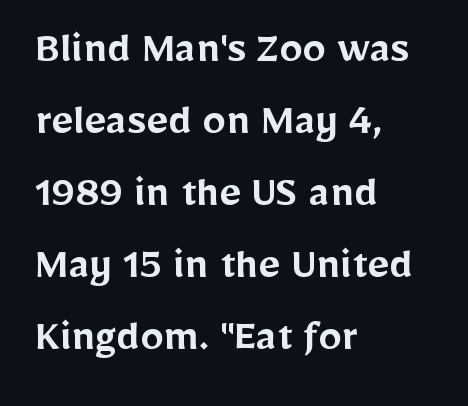
The image shows 47 px semibold sans-serif type, upright; set left-aligned, normal line spacing (1.53x), normal letter spacing, not underlined; low stroke contrast and a medium x-height.
